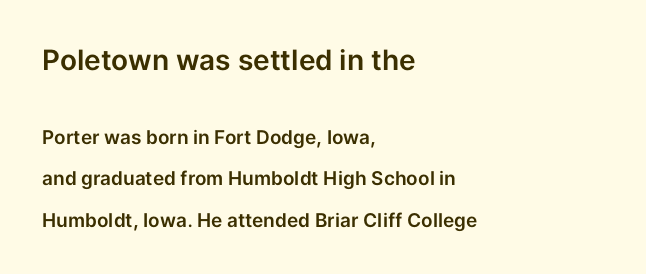
Q: Is the text italic (slanted)? A: No, it is upright.
Q: Is the typeface a serif or a sans-serif typeface? A: Sans-serif.
Q: Is the text underlined? A: No.
Q: How is the paragraph aligned? A: Left-aligned.
Q: Is the spacing between letters normal or unusually wide? A: Normal.
Q: Is the spacing between lines tight, normal or loose? A: Loose.
Q: Which block of text is set in a larger size, the first (top) or the second (bottom)? A: The first (top) one.
Q: Width (condensed, normal, or wide)? A: Normal.
Q: Stroke contrast? A: Low.
Q: x-height? A: Medium.
Q: Monospaced? A: No.
